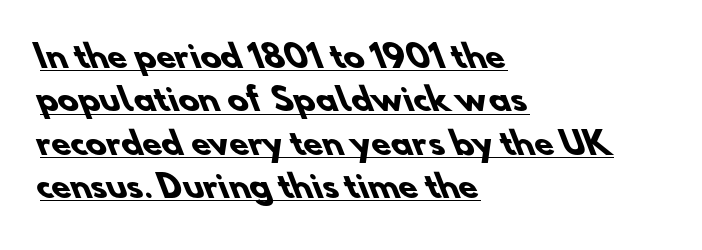
The image shows 31 px heavy sans-serif type; set left-aligned, normal line spacing (1.4x), normal letter spacing, underlined; low stroke contrast and a small x-height.
